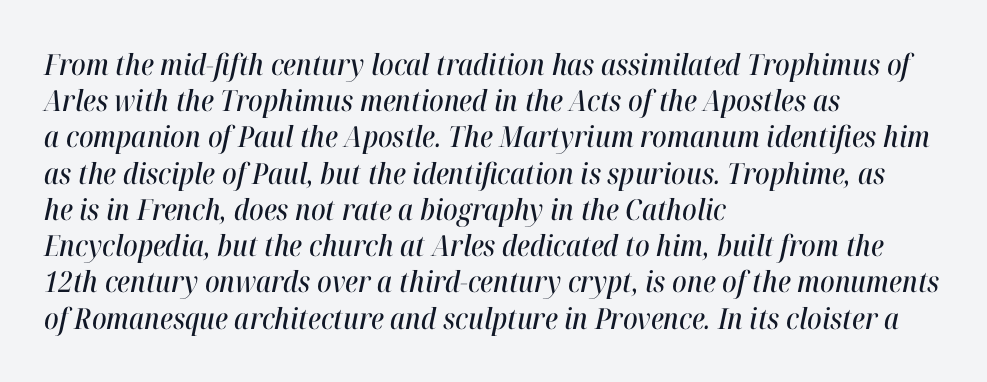
{"italic": "yes", "lean": "right", "slant_degrees": 12, "width": "condensed", "stroke_contrast": "high", "x_height": "medium", "monospaced": "no", "underline": "no", "align": "left", "line_spacing": "normal", "line_spacing_ratio": 1.25, "letter_spacing": "normal", "letter_spacing_em": 0.0, "glyph_px": 29}
